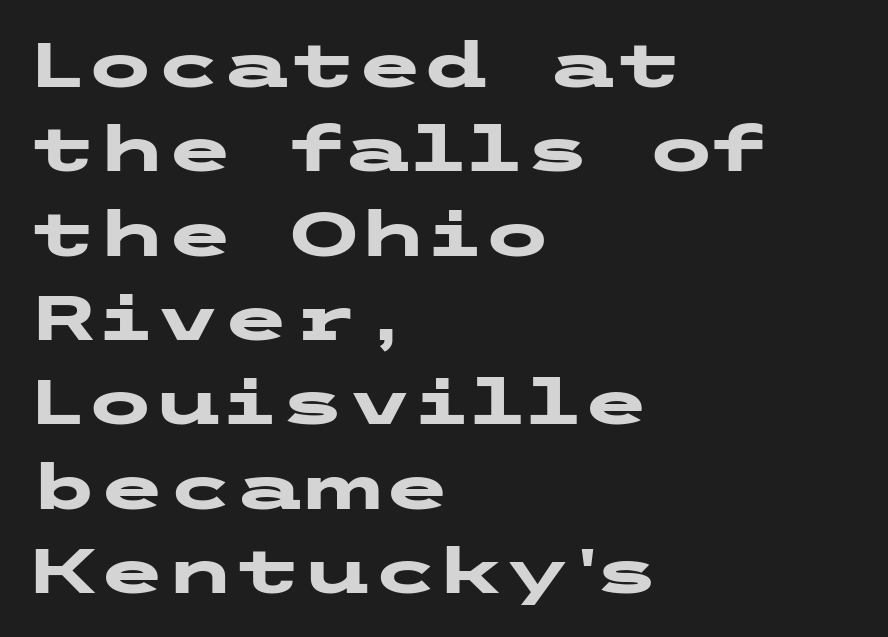
Q: Is the text bold? A: Yes.
Q: Is the text italic (slanted)? A: No, it is upright.
Q: Is the typeface a serif or a sans-serif typeface? A: Sans-serif.
Q: Is the text underlined? A: No.
Q: How is the paragraph aligned? A: Left-aligned.
Q: Is the spacing between letters normal or unusually wide? A: Normal.
Q: Is the spacing between lines tight, normal or loose? A: Normal.
Q: Width (condensed, normal, or wide)? A: Wide.
Q: Stroke contrast? A: Low.
Q: x-height? A: Medium.
